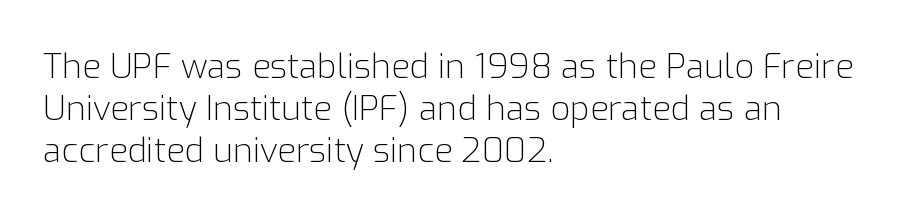
{"serif": "no", "italic": "no", "bold": "no", "weight": "light", "width": "normal", "stroke_contrast": "low", "x_height": "medium", "monospaced": "no", "underline": "no", "align": "left", "line_spacing_ratio": 1.23, "letter_spacing": "normal", "letter_spacing_em": 0.0, "glyph_px": 34}
